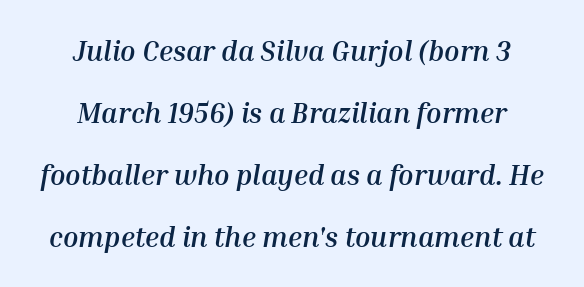
The image shows 28 px semibold type, italic (leaning right); set centered, loose line spacing (2.21x), normal letter spacing, not underlined; medium stroke contrast and a medium x-height.
